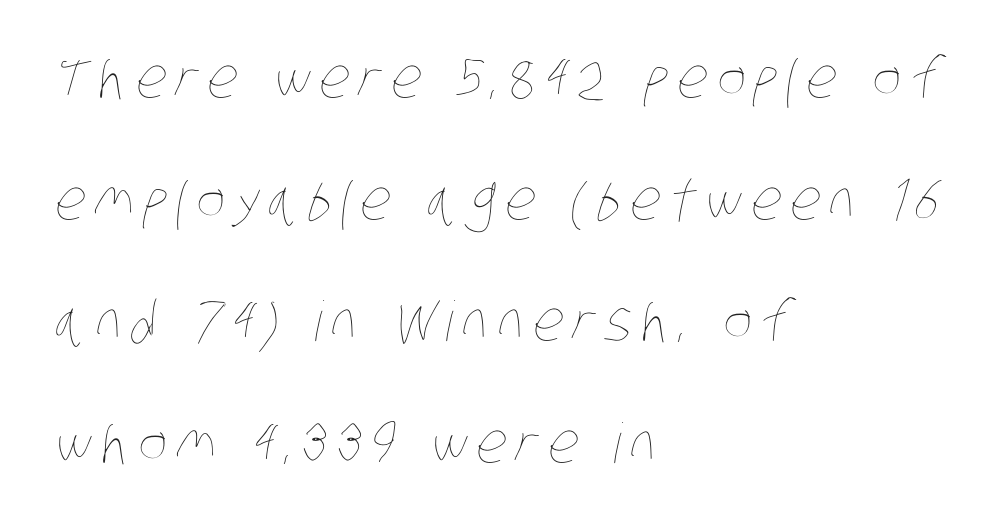
Spacing verdict: proportional, widths tailored to each character. Casual observation: everything's shoved over to the left. Widely set lines give the paragraph a tall, airy silhouette. Each stroke keeps to a modest, everyday thickness or less. Check the space under the baseline: it is left empty.
